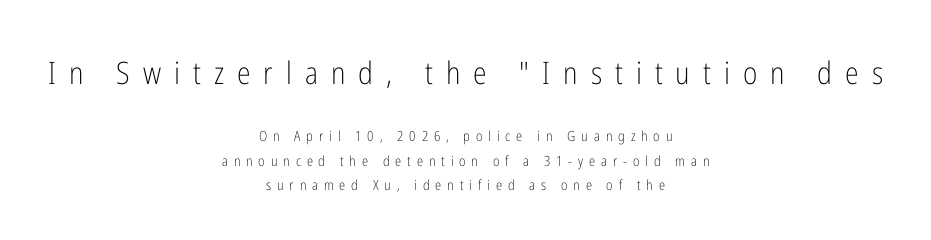
{"serif": "no", "italic": "no", "bold": "no", "weight": "light", "width": "condensed", "stroke_contrast": "low", "x_height": "medium", "monospaced": "no", "underline": "no", "align": "center", "line_spacing_ratio": 1.73, "letter_spacing": "wide", "letter_spacing_em": 0.42, "larger_block": "first", "size_ratio": 2.21, "glyph_px": 31}
